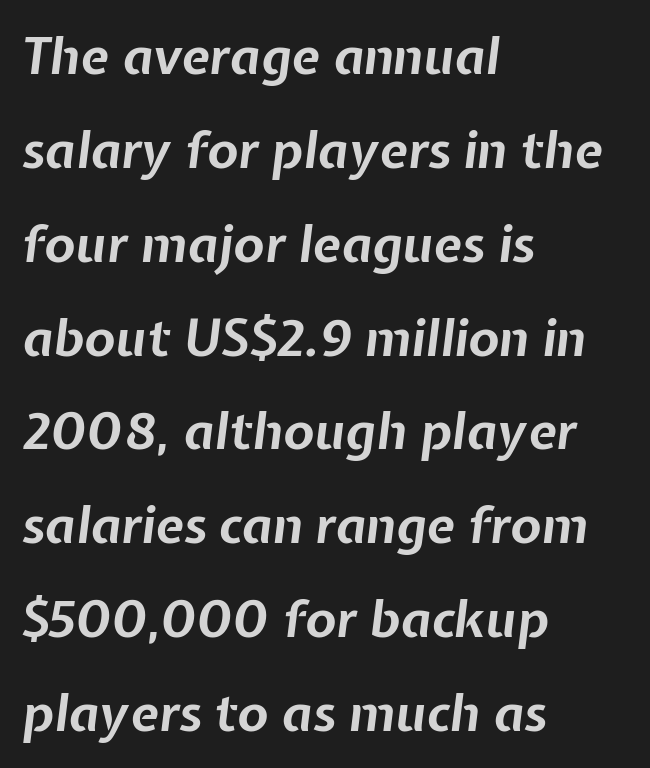
Q: Is the text bold? A: Yes.
Q: Is the text italic (slanted)? A: Yes, it leans right by about 7 degrees.
Q: Is the text underlined? A: No.
Q: How is the paragraph aligned? A: Left-aligned.
Q: Is the spacing between letters normal or unusually wide? A: Normal.
Q: Width (condensed, normal, or wide)? A: Normal.
Q: Stroke contrast? A: Low.
Q: x-height? A: Medium.
Q: Monospaced? A: No.
